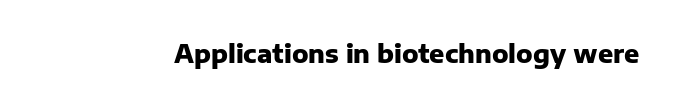
Underlining? Definitely not there. Strong, thick strokes mark this as bold type. This sample uses an upright cut, with every glyph sitting square on the baseline. A typesetter would call this zero additional tracking.
